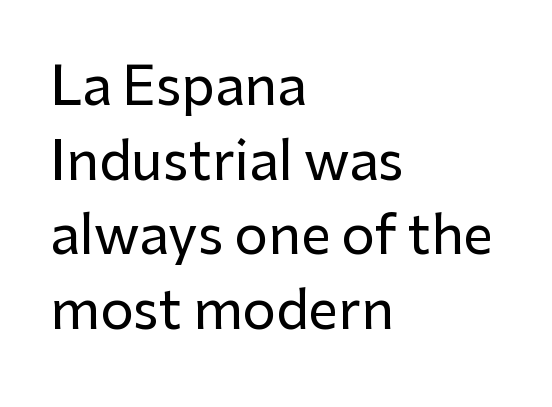
The image shows 53 px sans-serif type, upright; set left-aligned, normal line spacing (1.41x), normal letter spacing, not underlined; low stroke contrast and a medium x-height.
